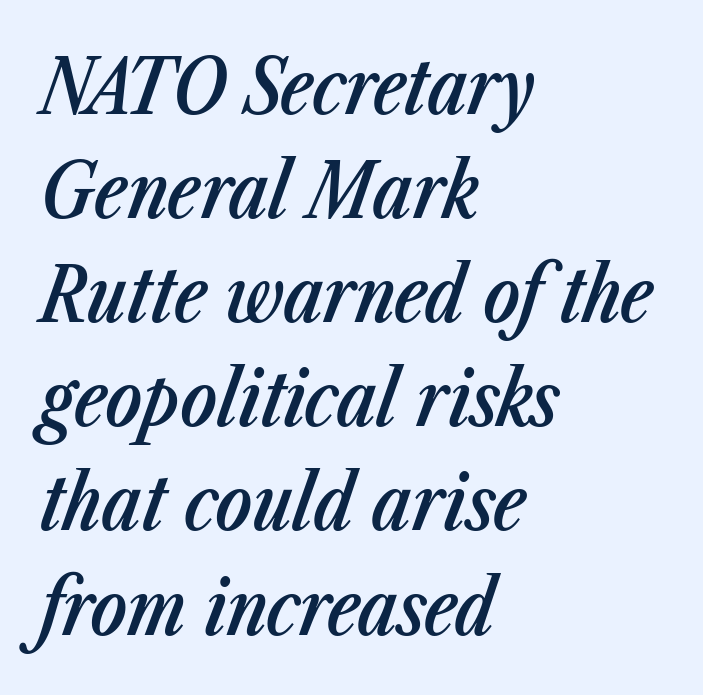
There is no visible air inserted between adjacent glyphs. Honestly, there is no underline to notice here at all. Reading down the block, your eye returns to a fixed left position each line. If you measured baseline to baseline, you'd find a middling distance. Italic? Definitely — the glyphs are oblique. Varying glyph widths throughout — classic text-font behaviour.
